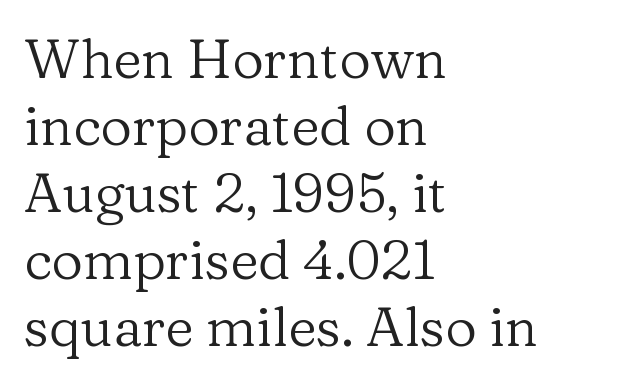
{"serif": "yes", "italic": "no", "bold": "no", "weight": "regular", "width": "normal", "stroke_contrast": "low", "x_height": "medium", "monospaced": "no", "underline": "no", "align": "left", "line_spacing_ratio": 1.22, "letter_spacing": "normal", "letter_spacing_em": 0.0, "glyph_px": 55}
